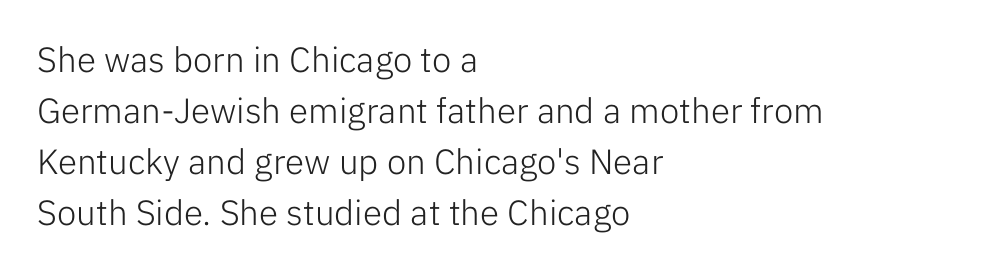
{"serif": "no", "italic": "no", "bold": "no", "weight": "light", "width": "normal", "stroke_contrast": "low", "x_height": "medium", "monospaced": "no", "underline": "no", "align": "left", "line_spacing": "normal", "line_spacing_ratio": 1.46, "letter_spacing": "normal", "letter_spacing_em": 0.0, "glyph_px": 35}
